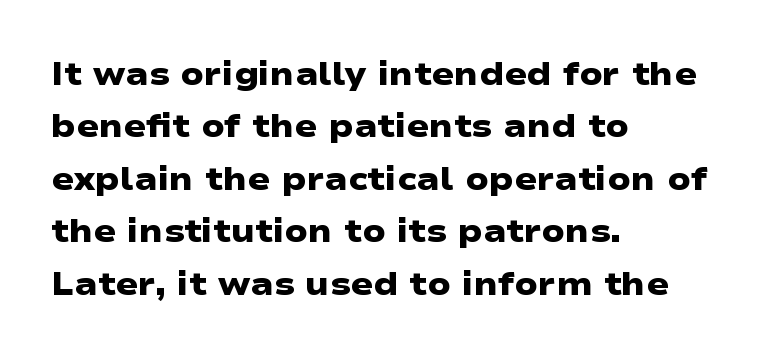
Heavy-handed strokes throughout: this text is bold. The lines are quadded left. Evenly set lines give the paragraph a standard silhouette. Check where the strokes stop: nothing finishes them off — pure sans. Varying glyph widths throughout — classic text-font behaviour. Nothing unusual about the tracking: characters are spaced as the font intends.
